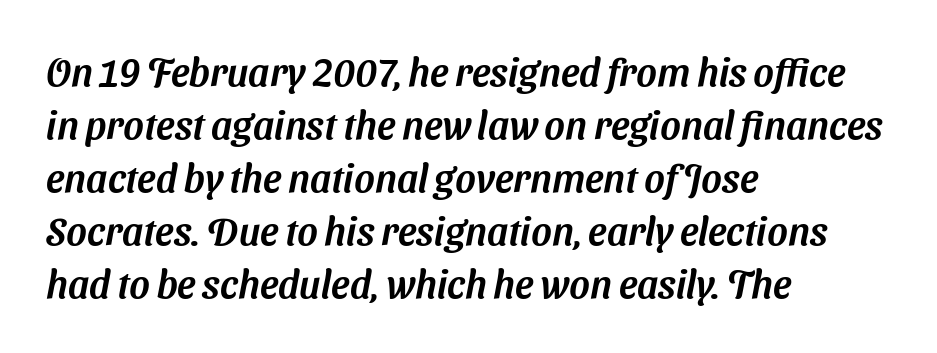
The image shows 39 px sans-serif type; set left-aligned, normal line spacing (1.36x), normal letter spacing, not underlined; medium stroke contrast and a medium x-height.
